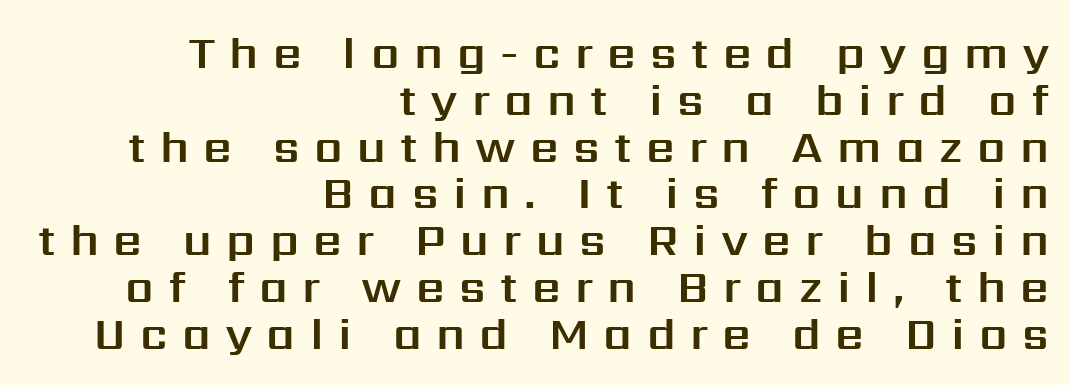
Is this a fixed-width face? No — the glyphs have proportional, varying widths. How are the letters spaced? Widely, with obvious added tracking. In terms of leading, this rendering errs on the cramped side. You can tell it's not italic because the verticals are truly vertical.
